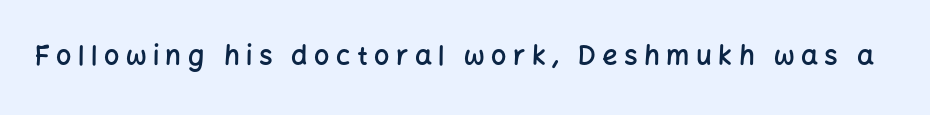
The image shows 27 px text type, upright; set unusually wide letter spacing (+0.24 em), not underlined.
